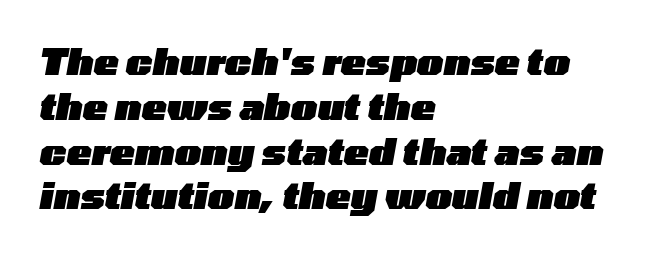
{"italic": "yes", "lean": "right", "slant_degrees": 10, "bold": "yes", "weight": "heavy", "width": "wide", "stroke_contrast": "low", "x_height": "medium", "monospaced": "no", "underline": "no", "align": "left", "line_spacing_ratio": 1.21, "letter_spacing": "normal", "letter_spacing_em": 0.0, "glyph_px": 37}
